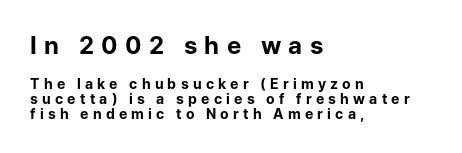
This sample trades vertical openness for compactness between lines. Characters remain perfectly vertical along every line. Visually, the top section dominates because its glyphs are scaled up. What stands out about the letter spacing? Its width — letters are far apart. Reading down the block, your eye returns to a fixed left position each line.
